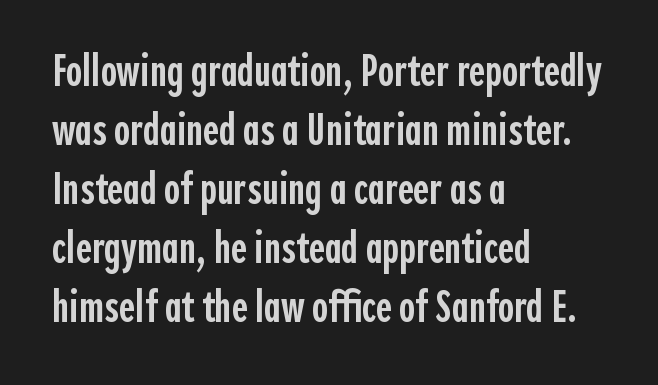
{"serif": "no", "italic": "no", "bold": "semi", "weight": "semibold", "width": "condensed", "x_height": "medium", "monospaced": "no", "underline": "no", "align": "left", "line_spacing": "normal", "line_spacing_ratio": 1.34, "letter_spacing": "normal", "letter_spacing_em": 0.0, "glyph_px": 44}
